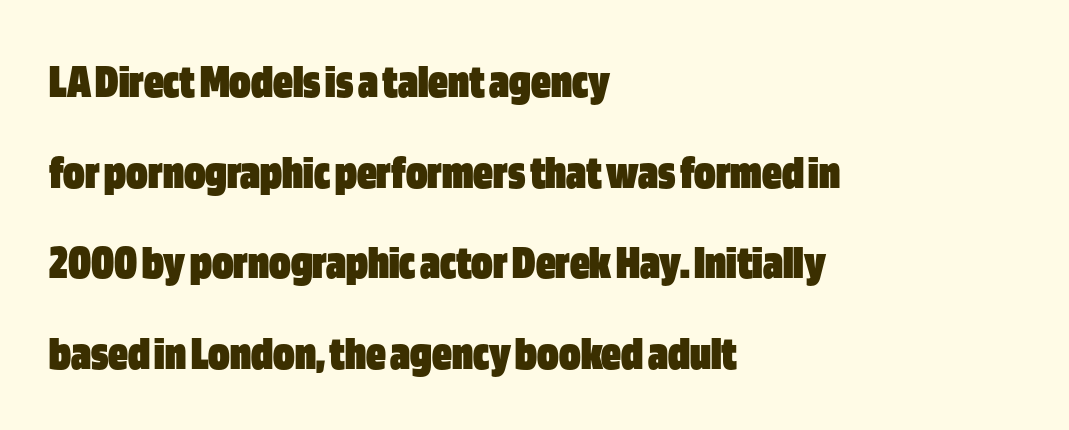
Q: Is the text bold? A: Yes.
Q: Is the text italic (slanted)? A: No, it is upright.
Q: Is the typeface a serif or a sans-serif typeface? A: Sans-serif.
Q: Is the text underlined? A: No.
Q: How is the paragraph aligned? A: Left-aligned.
Q: Is the spacing between letters normal or unusually wide? A: Normal.
Q: Width (condensed, normal, or wide)? A: Condensed.
Q: Stroke contrast? A: Low.
Q: x-height? A: Large.
Q: Monospaced? A: No.
